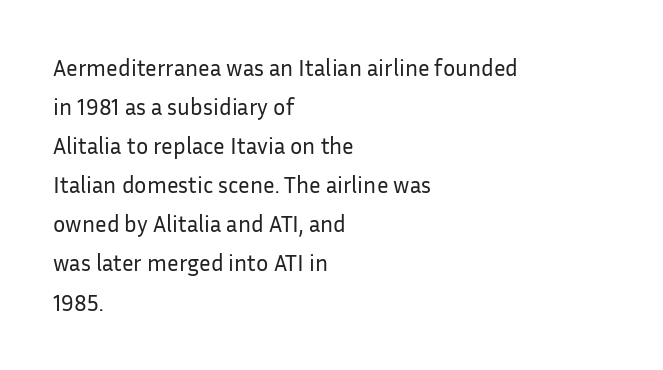
Q: Is the text bold? A: No.
Q: Is the text italic (slanted)? A: No, it is upright.
Q: Is the text underlined? A: No.
Q: How is the paragraph aligned? A: Left-aligned.
Q: Is the spacing between letters normal or unusually wide? A: Normal.
Q: Is the spacing between lines tight, normal or loose? A: Normal.
